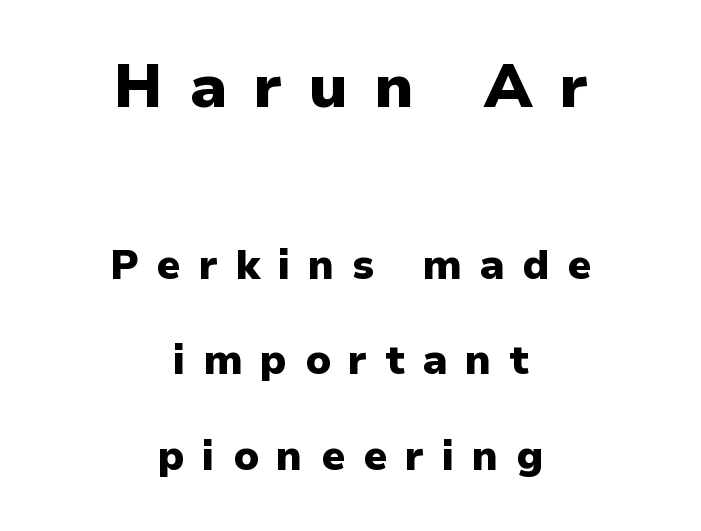
Q: Is the text bold? A: Yes.
Q: Is the text italic (slanted)? A: No, it is upright.
Q: Is the typeface a serif or a sans-serif typeface? A: Sans-serif.
Q: Is the text underlined? A: No.
Q: How is the paragraph aligned? A: Centered.
Q: Is the spacing between letters normal or unusually wide? A: Unusually wide.
Q: Is the spacing between lines tight, normal or loose? A: Loose.
Q: Which block of text is set in a larger size, the first (top) or the second (bottom)? A: The first (top) one.
Q: Width (condensed, normal, or wide)? A: Normal.
Q: Stroke contrast? A: Low.
Q: x-height? A: Medium.
Q: Monospaced? A: No.
